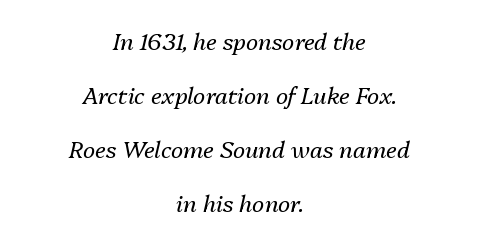
The setting favours the middle, as headings and verse often do. A typesetter would call this leading open, well beyond the default. Quick note: underline off. The whole block is typeset with a tilt.
